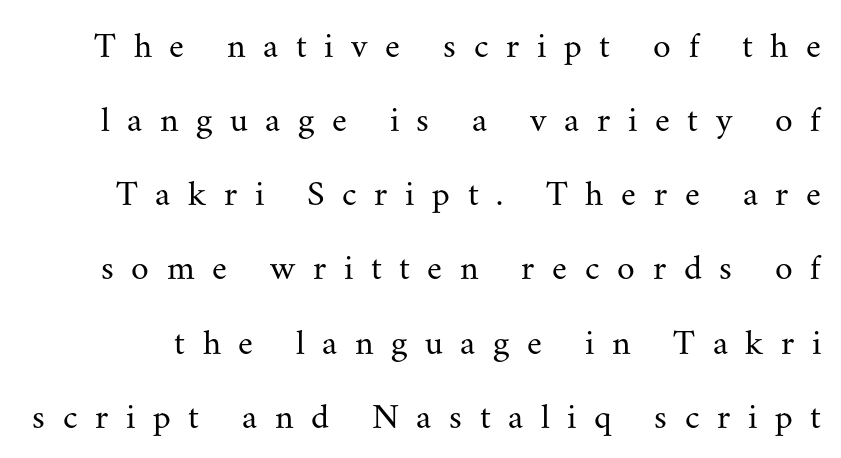
Tracking here is generous; glyphs stand well apart from one another. How would I describe the line gaps? Wide and relaxed. The letters stand upright; this is a roman face. Descenders are the only things crossing below the line.
